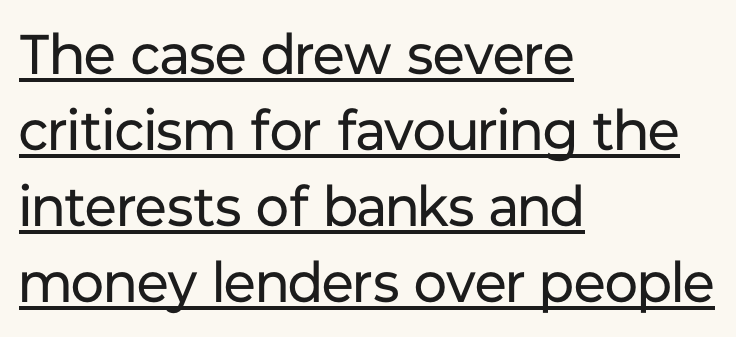
{"serif": "no", "italic": "no", "bold": "no", "weight": "regular", "width": "normal", "stroke_contrast": "low", "x_height": "medium", "monospaced": "no", "underline": "yes", "align": "left", "line_spacing": "normal", "line_spacing_ratio": 1.36, "letter_spacing": "normal", "letter_spacing_em": 0.0, "glyph_px": 56}
